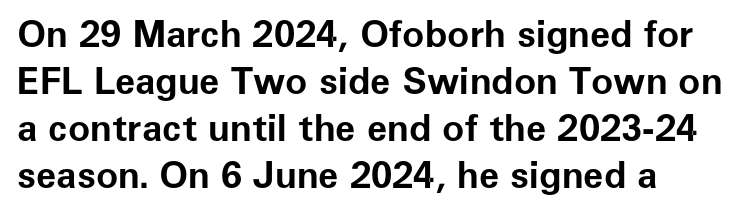
Looks like regular typesetting: each glyph gets only the width it needs. The type family on display is of the sans-serif kind. Quick note: not italic, upright. A normal amount of white space separates one row of letters from the next. The sample has been set heavy, in full bold.
